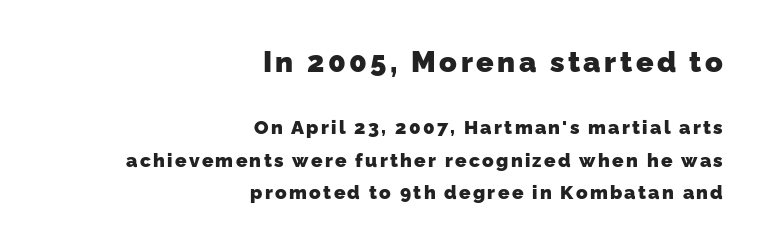
The image shows 29 px heavy sans-serif type; set right-aligned, normal line spacing (1.7x), not underlined; the first (top) block is 1.53x larger; low stroke contrast and a medium x-height.
